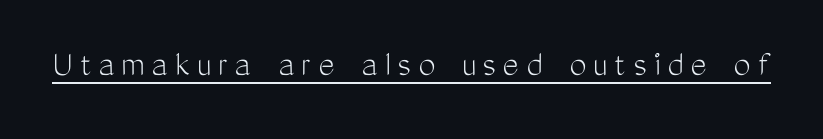
No letter is thick-stroked: the sample isn't bold. Every word sits above its own underline. What kind of face is this? One without serifs — a sans. Think of a printed novel: that variable character pitch is what you see here. The lettering holds an erect, upright posture throughout.
